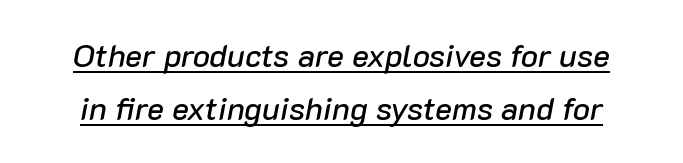
{"italic": "yes", "lean": "right", "slant_degrees": 10, "width": "normal", "stroke_contrast": "low", "x_height": "medium", "monospaced": "no", "underline": "yes", "line_spacing": "normal", "line_spacing_ratio": 1.66, "letter_spacing": "normal", "letter_spacing_em": 0.0, "glyph_px": 32}
